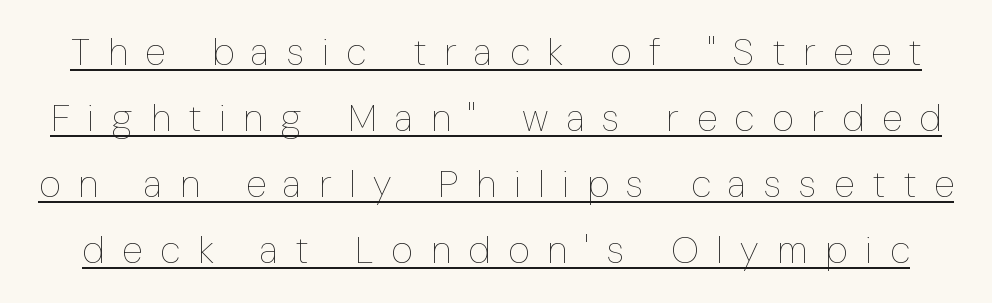
This sample uses expanded letter spacing, leaving extra air between glyphs. Is there any slant? The stems are plumb. The font is comparable to plain body text, perhaps lighter. The rendered words wear a rule along their underside. The face used here is proportionally spaced, like ordinary book or web type.
